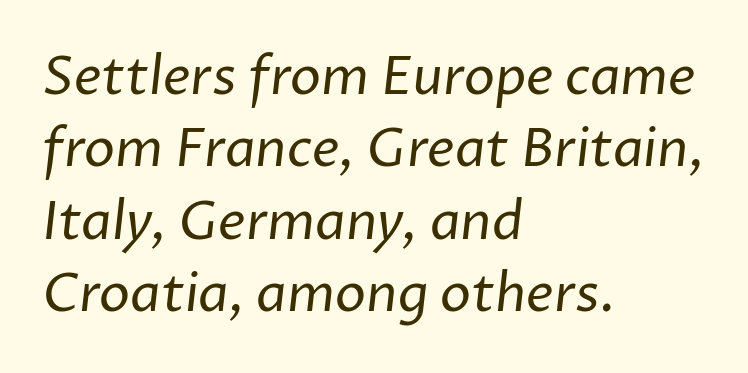
Stems and bowls with no extra thickness — not bold. This block has exactly the height ordinary leading produces. Character widths vary here, with narrow letters taking less room than wide ones. Beneath every word, the page is bare. The passage shown has conventional tracking throughout.
